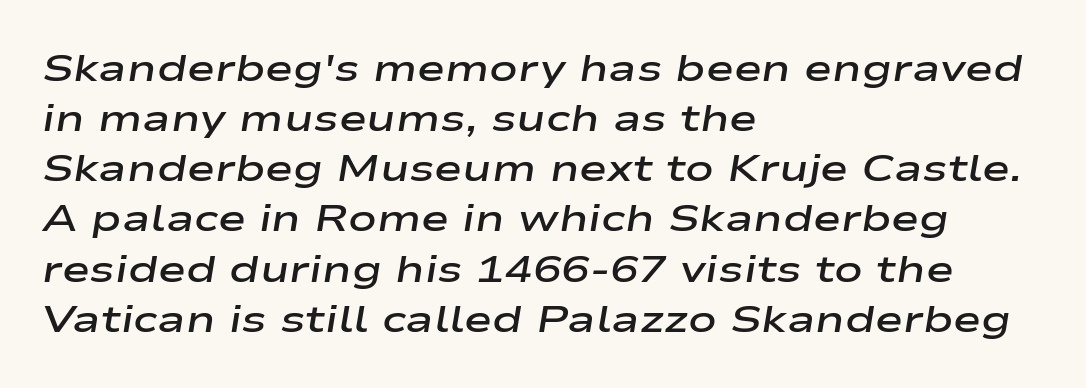
There's an unmistakable incline to the writing here. Note the varied advance widths — an 'i' is clearly narrower than an 'm'. This is the in-between weight designers call semibold or demi. This rendering uses left alignment, leaving the right contour irregular. The space directly below the letters is spotless. The line texture is even and compact thanks to regular tracking.
